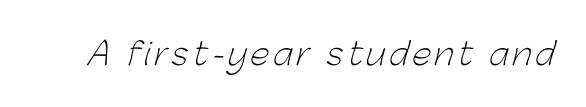
The image shows 31 px light sans-serif type; set not underlined; low stroke contrast and a medium x-height.
